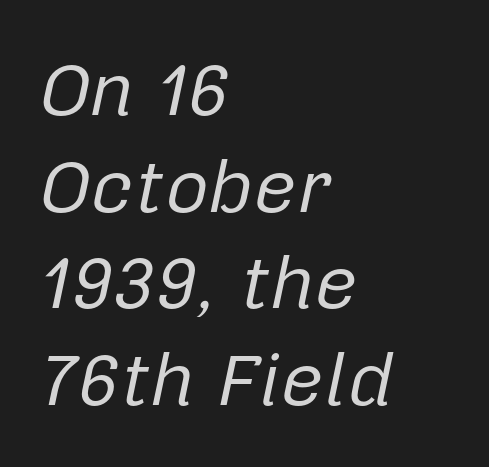
The image shows 75 px regular-weight type, italic (leaning right); set left-aligned, normal line spacing (1.29x), normal letter spacing, not underlined; low stroke contrast and a medium x-height.
